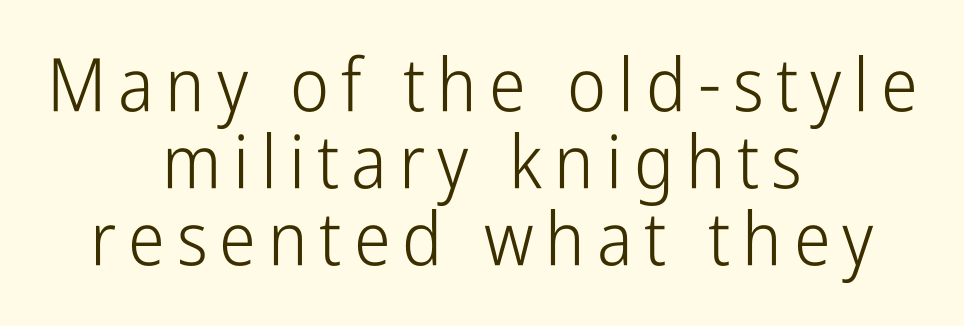
The weight would be labelled regular, book, light, or lighter still. Casual observation: everything's sitting right in the middle. Anything drawn beneath the words? Only blank space. Unlike italic type, these characters show no tilt at all. Each letter keeps its own natural width here, so spacing adapts to shape.
